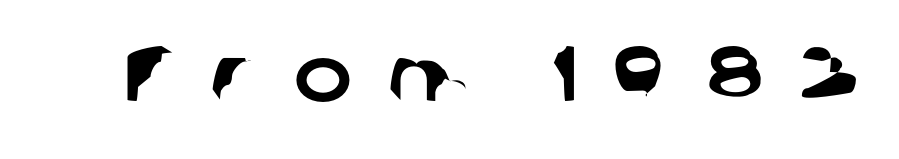
Q: Is the typeface a serif or a sans-serif typeface? A: Sans-serif.
Q: Is the text underlined? A: No.
Q: Is the spacing between letters normal or unusually wide? A: Unusually wide.
Q: Width (condensed, normal, or wide)? A: Normal.
Q: Stroke contrast? A: Low.
Q: x-height? A: Medium.
Q: Monospaced? A: No.
